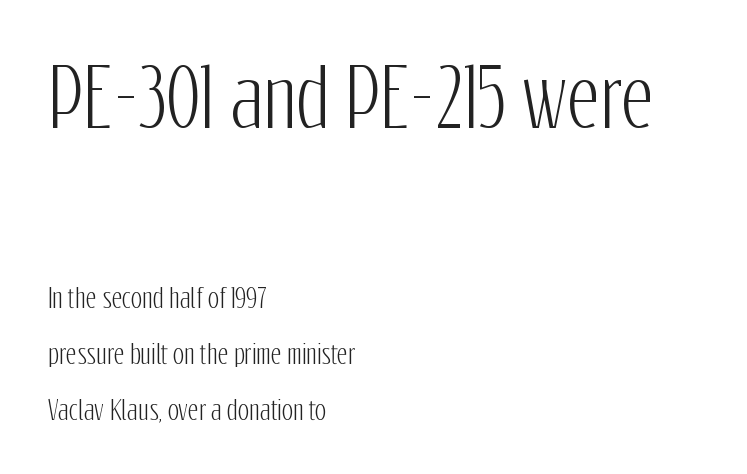
Just letters on the line, the space beneath them empty. How are the letters spaced? Ordinarily, with no added tracking. One-word summary of the alignment: left. If you measured baseline to baseline, you'd find a long distance.
